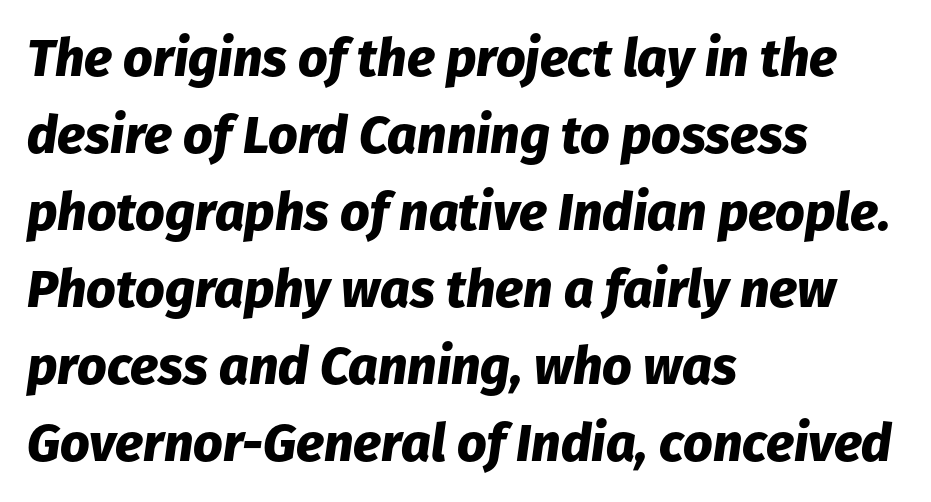
Decoration check: the copy has no underline. The passage shown leans; its letterforms are oblique. Each letter keeps its own natural width here, so spacing adapts to shape. Left-aligned paragraph, ragged on the right. In terms of leading, this rendering sits right in the middle. As a designer I'd log this as weight 700, bold.
